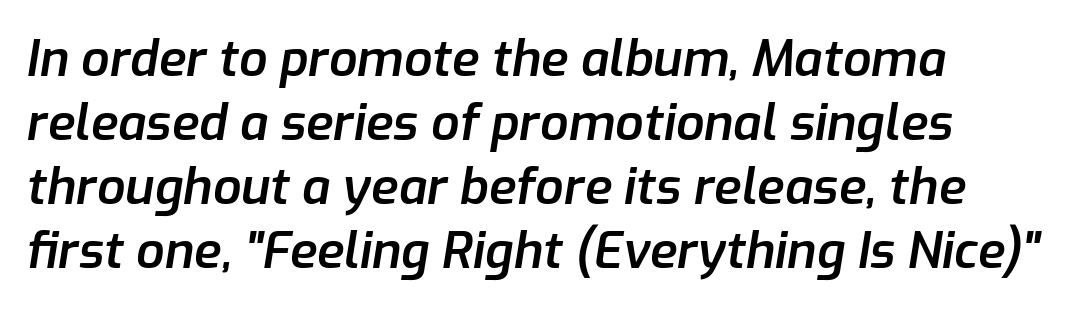
Q: Is the text bold? A: Semi-bold.
Q: Is the text italic (slanted)? A: Yes, it leans right by about 9 degrees.
Q: Is the text underlined? A: No.
Q: Is the spacing between letters normal or unusually wide? A: Normal.
Q: Is the spacing between lines tight, normal or loose? A: Normal.
Q: Width (condensed, normal, or wide)? A: Normal.
Q: Stroke contrast? A: Low.
Q: x-height? A: Medium.
Q: Monospaced? A: No.
